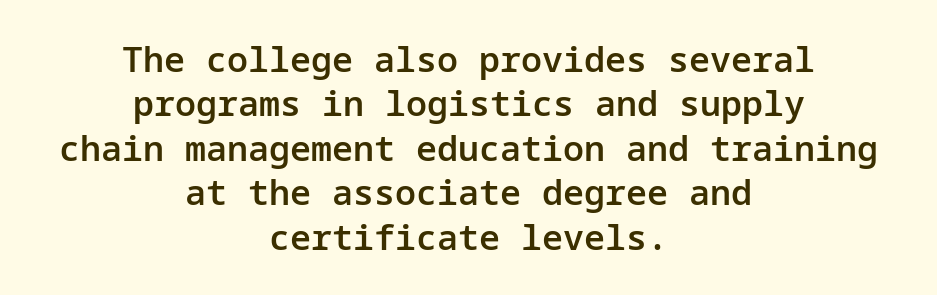
{"serif": "no", "italic": "no", "bold": "semi", "weight": "semibold", "width": "normal", "stroke_contrast": "low", "x_height": "medium", "underline": "no", "align": "center", "line_spacing": "normal", "line_spacing_ratio": 1.27, "letter_spacing": "normal", "letter_spacing_em": 0.0, "glyph_px": 35}
